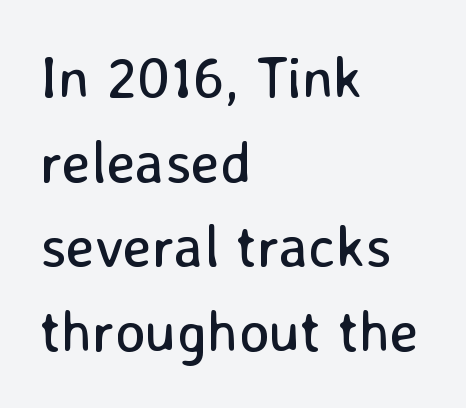
{"serif": "no", "italic": "no", "bold": "no", "weight": "regular", "width": "normal", "stroke_contrast": "low", "x_height": "medium", "monospaced": "no", "underline": "no", "align": "left", "line_spacing": "normal", "line_spacing_ratio": 1.46, "letter_spacing": "normal", "letter_spacing_em": 0.0, "glyph_px": 58}
